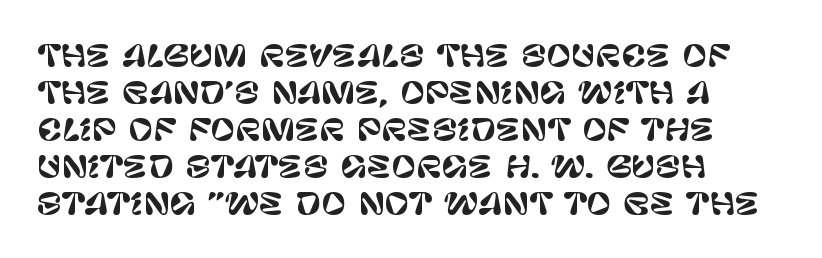
The image shows 30 px sans-serif type; set left-aligned, line spacing 1.23x, normal letter spacing, not underlined; low stroke contrast and a large x-height.
